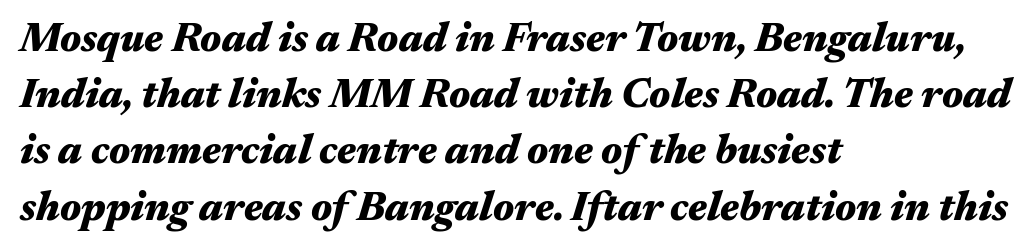
Q: Is the text bold? A: Yes.
Q: Is the text italic (slanted)? A: Yes, it leans right by about 17 degrees.
Q: Is the text underlined? A: No.
Q: How is the paragraph aligned? A: Left-aligned.
Q: Is the spacing between letters normal or unusually wide? A: Normal.
Q: Is the spacing between lines tight, normal or loose? A: Normal.
Q: Width (condensed, normal, or wide)? A: Wide.
Q: Stroke contrast? A: Medium.
Q: x-height? A: Medium.
Q: Monospaced? A: No.
